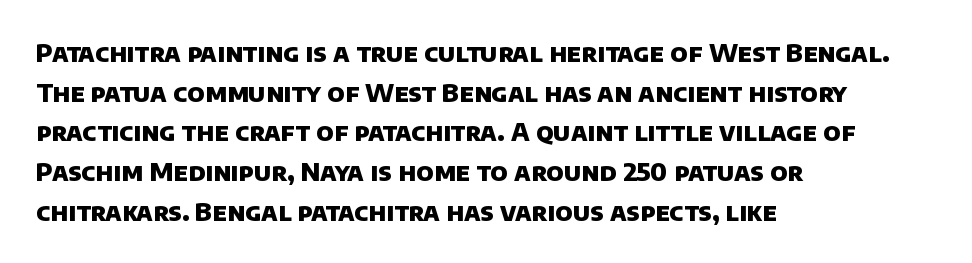
The image shows 25 px bold type; set left-aligned, normal line spacing (1.59x), normal letter spacing, not underlined.
